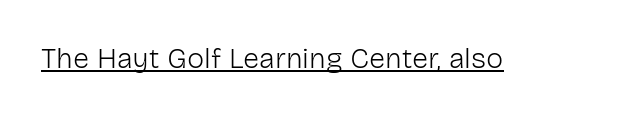
Think of a printed novel: that variable character pitch is what you see here. Nope, not italic — everything's standing straight. What stands out about the letter spacing? Nothing — it is the standard amount. Students, observe the line beneath the letters — that is underlining. The type family on display is of the sans-serif kind. Caption: face not bold, strokes unweighted.
